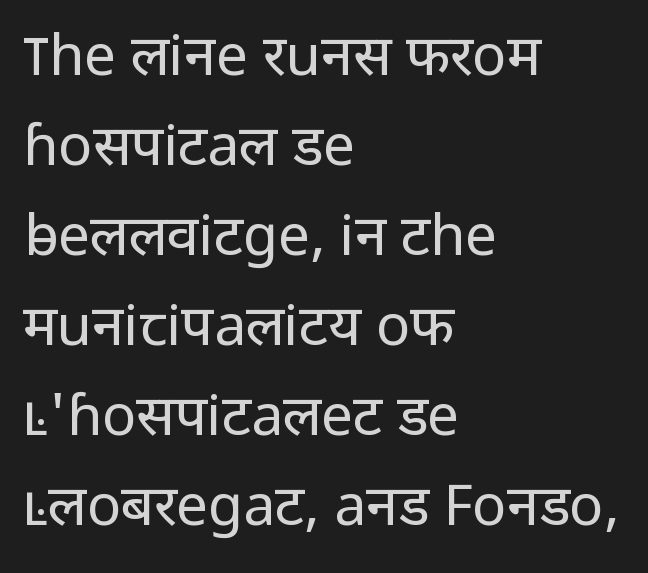
The image shows 57 px regular-weight sans-serif type, upright; set left-aligned, normal line spacing (1.58x), normal letter spacing, not underlined; low stroke contrast and a medium x-height.
